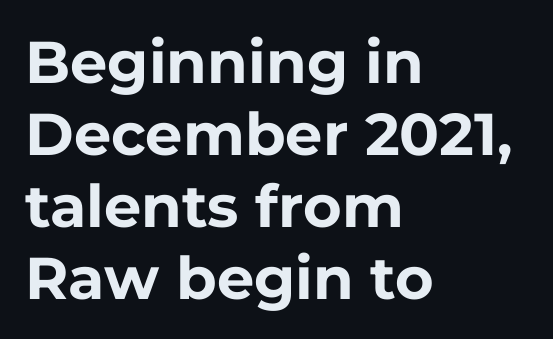
Q: Is the text bold? A: Yes.
Q: Is the text italic (slanted)? A: No, it is upright.
Q: Is the typeface a serif or a sans-serif typeface? A: Sans-serif.
Q: Is the text underlined? A: No.
Q: How is the paragraph aligned? A: Left-aligned.
Q: Is the spacing between letters normal or unusually wide? A: Normal.
Q: Width (condensed, normal, or wide)? A: Normal.
Q: Stroke contrast? A: Low.
Q: x-height? A: Medium.
Q: Monospaced? A: No.
